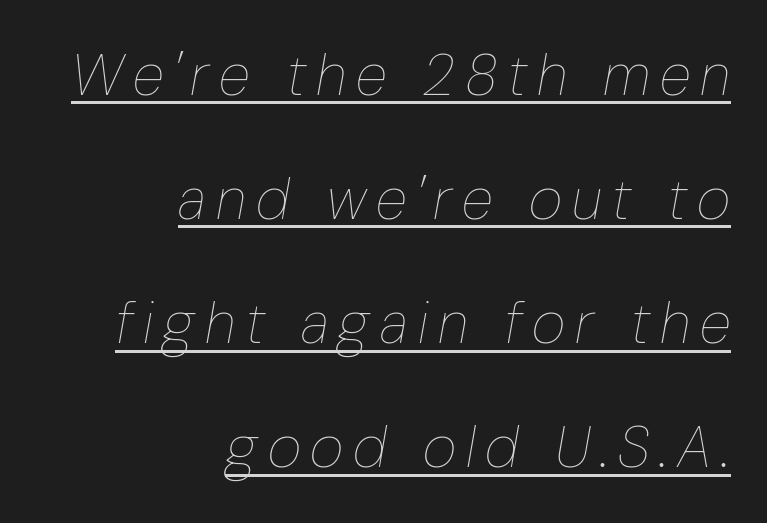
Typeset ragged left — the right edge is the straight one. Summary of weight: not heavy and not bold. The rendering uses natural spacing where letterforms have individual widths. This rendering features underlined lettering.
